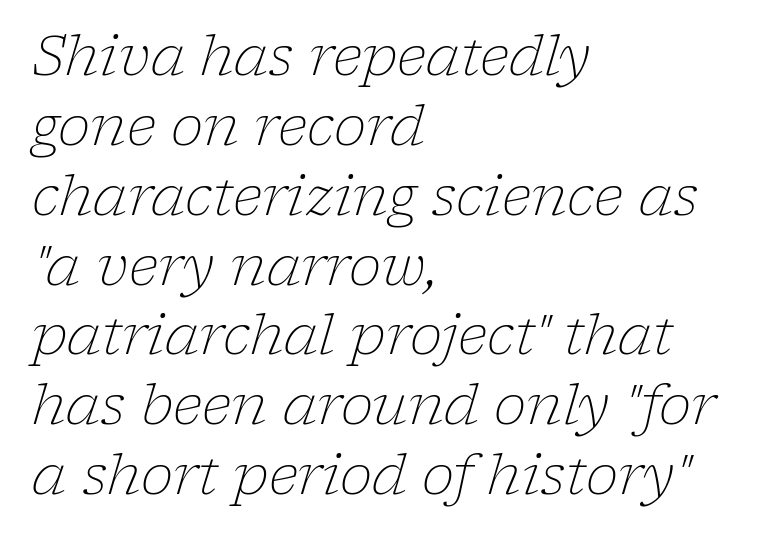
Q: Is the text bold? A: No.
Q: Is the text italic (slanted)? A: Yes, it leans right by about 17 degrees.
Q: Is the typeface a serif or a sans-serif typeface? A: Serif.
Q: Is the text underlined? A: No.
Q: How is the paragraph aligned? A: Left-aligned.
Q: Is the spacing between letters normal or unusually wide? A: Normal.
Q: Is the spacing between lines tight, normal or loose? A: Normal.
Q: Width (condensed, normal, or wide)? A: Normal.
Q: Stroke contrast? A: Low.
Q: x-height? A: Medium.
Q: Monospaced? A: No.
